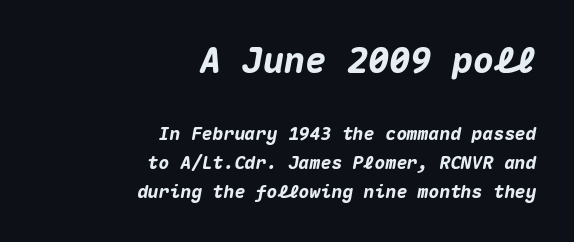
Q: Is the text bold? A: Yes.
Q: Is the text italic (slanted)? A: Yes, it leans right by about 10 degrees.
Q: Is the text underlined? A: No.
Q: How is the paragraph aligned? A: Right-aligned.
Q: Is the spacing between letters normal or unusually wide? A: Normal.
Q: Is the spacing between lines tight, normal or loose? A: Normal.
Q: Which block of text is set in a larger size, the first (top) or the second (bottom)? A: The first (top) one.
Q: Width (condensed, normal, or wide)? A: Normal.
Q: Stroke contrast? A: Medium.
Q: x-height? A: Medium.
Q: Monospaced? A: Yes.
